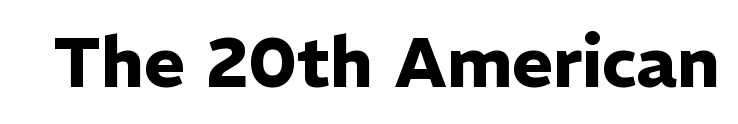
Q: Is the text bold? A: Yes.
Q: Is the text italic (slanted)? A: No, it is upright.
Q: Is the typeface a serif or a sans-serif typeface? A: Sans-serif.
Q: Is the text underlined? A: No.
Q: Is the spacing between letters normal or unusually wide? A: Normal.
Q: Width (condensed, normal, or wide)? A: Normal.
Q: Stroke contrast? A: Low.
Q: x-height? A: Medium.
Q: Monospaced? A: No.
